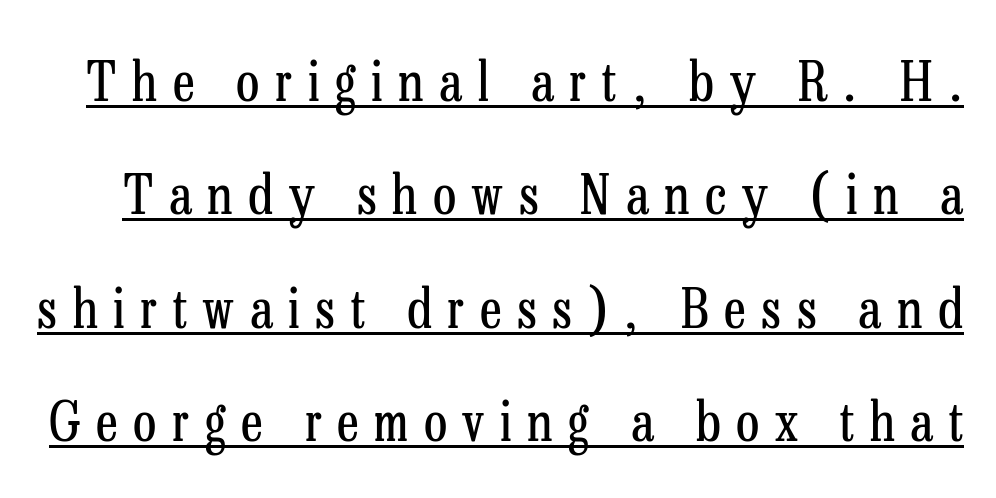
{"serif": "yes", "italic": "no", "bold": "no", "weight": "regular", "width": "condensed", "stroke_contrast": "low", "x_height": "medium", "monospaced": "no", "underline": "yes", "line_spacing": "loose", "line_spacing_ratio": 2.1, "letter_spacing": "wide", "letter_spacing_em": 0.29, "glyph_px": 54}
